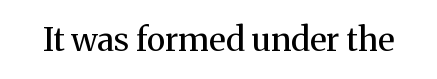
Q: Is the text bold? A: No.
Q: Is the text italic (slanted)? A: No, it is upright.
Q: Is the typeface a serif or a sans-serif typeface? A: Serif.
Q: Is the text underlined? A: No.
Q: Is the spacing between letters normal or unusually wide? A: Normal.
Q: Width (condensed, normal, or wide)? A: Normal.
Q: Stroke contrast? A: Medium.
Q: x-height? A: Medium.
Q: Monospaced? A: No.
